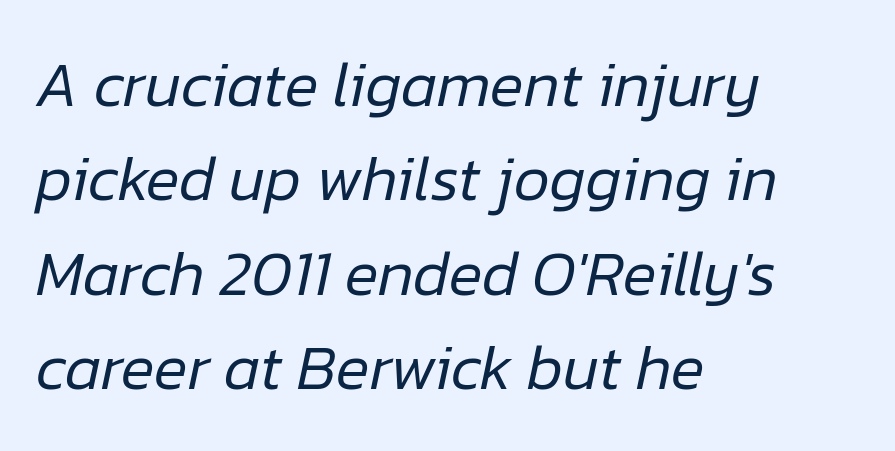
The image shows 63 px regular-weight type, italic (leaning right); set left-aligned, normal line spacing (1.5x), normal letter spacing, not underlined; low stroke contrast and a medium x-height.
